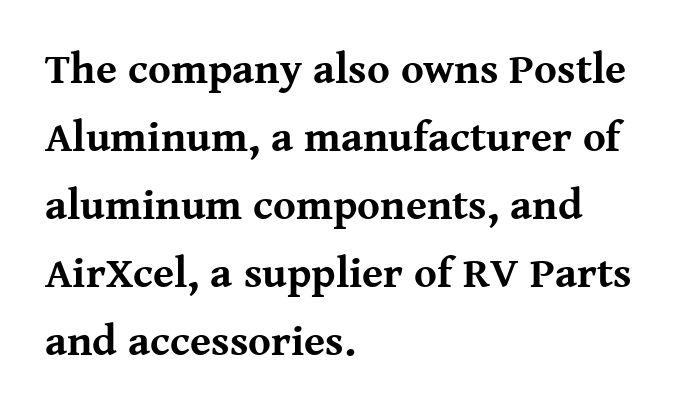
Q: Is the text bold? A: Yes.
Q: Is the text italic (slanted)? A: No, it is upright.
Q: Is the typeface a serif or a sans-serif typeface? A: Serif.
Q: Is the text underlined? A: No.
Q: How is the paragraph aligned? A: Left-aligned.
Q: Is the spacing between letters normal or unusually wide? A: Normal.
Q: Is the spacing between lines tight, normal or loose? A: Normal.
Q: Width (condensed, normal, or wide)? A: Normal.
Q: Stroke contrast? A: Medium.
Q: x-height? A: Medium.
Q: Monospaced? A: No.
